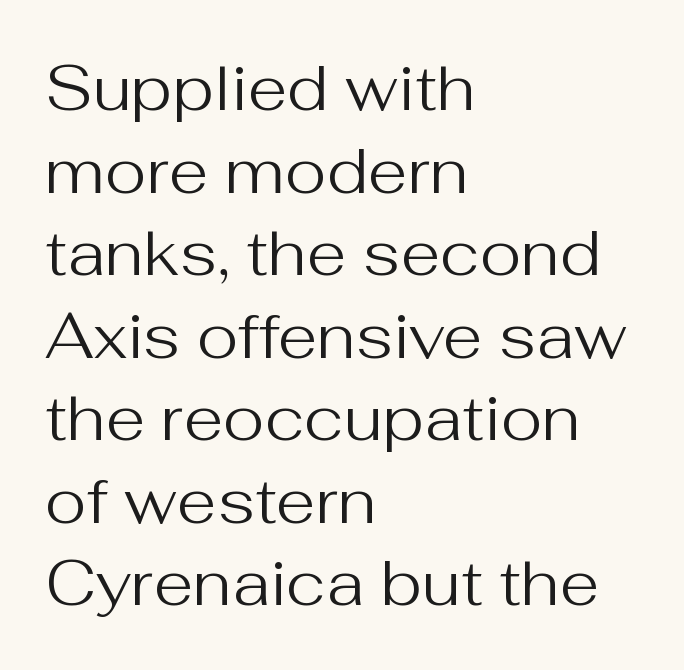
{"serif": "no", "italic": "no", "bold": "no", "weight": "regular", "width": "normal", "stroke_contrast": "medium", "x_height": "medium", "monospaced": "no", "underline": "no", "align": "left", "line_spacing": "normal", "line_spacing_ratio": 1.29, "letter_spacing": "normal", "letter_spacing_em": 0.0, "glyph_px": 64}
